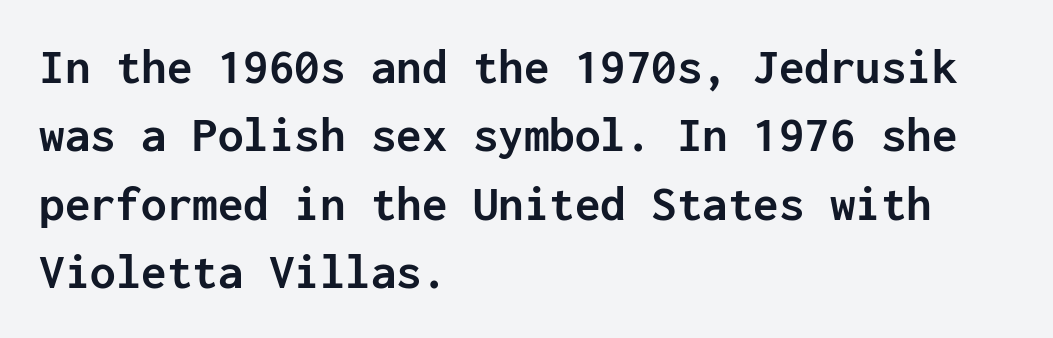
The rendering uses typewriter-style spacing with identical character cells. Pretty heavy lettering here — definitely bold. Nope, not italic — everything's standing straight. Type without underlining. Horizontal alignment here is leftward, the default for most running prose. The type family on display is of the sans-serif kind.
